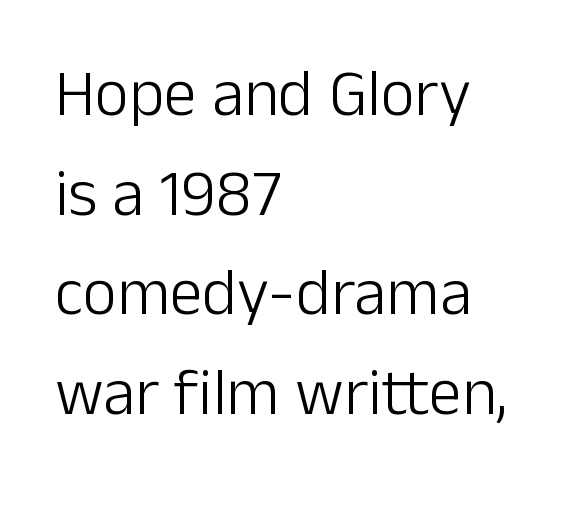
{"serif": "no", "italic": "no", "bold": "no", "weight": "light", "width": "normal", "stroke_contrast": "low", "x_height": "medium", "monospaced": "no", "underline": "no", "align": "left", "line_spacing": "normal", "line_spacing_ratio": 1.51, "letter_spacing": "normal", "letter_spacing_em": 0.0, "glyph_px": 66}
